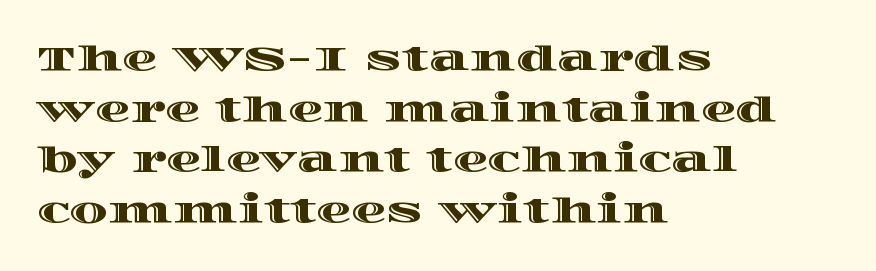
Q: Is the text italic (slanted)? A: No, it is upright.
Q: Is the text underlined? A: No.
Q: How is the paragraph aligned? A: Left-aligned.
Q: Is the spacing between letters normal or unusually wide? A: Normal.
Q: Is the spacing between lines tight, normal or loose? A: Normal.
Q: Width (condensed, normal, or wide)? A: Wide.
Q: x-height? A: Large.
Q: Monospaced? A: No.
